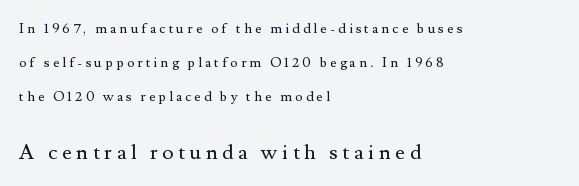
Q: Is the text bold? A: No.
Q: Is the text italic (slanted)? A: No, it is upright.
Q: Is the text underlined? A: No.
Q: How is the paragraph aligned? A: Left-aligned.
Q: Is the spacing between letters normal or unusually wide? A: Unusually wide.
Q: Is the spacing between lines tight, normal or loose? A: Loose.
Q: Which block of text is set in a larger size, the first (top) or the second (bottom)? A: The second (bottom) one.
